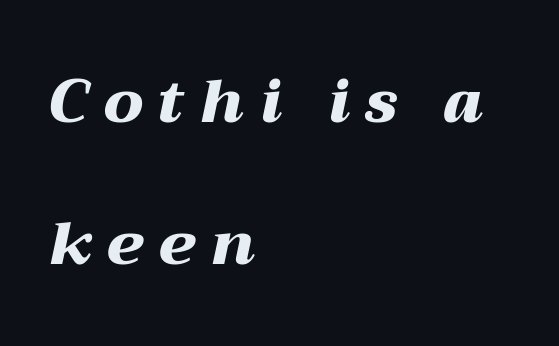
The image shows 61 px heavy, wide type, italic (leaning right); set left-aligned, loose line spacing (2.33x), unusually wide letter spacing (+0.25 em), not underlined; medium stroke contrast and a medium x-height.
